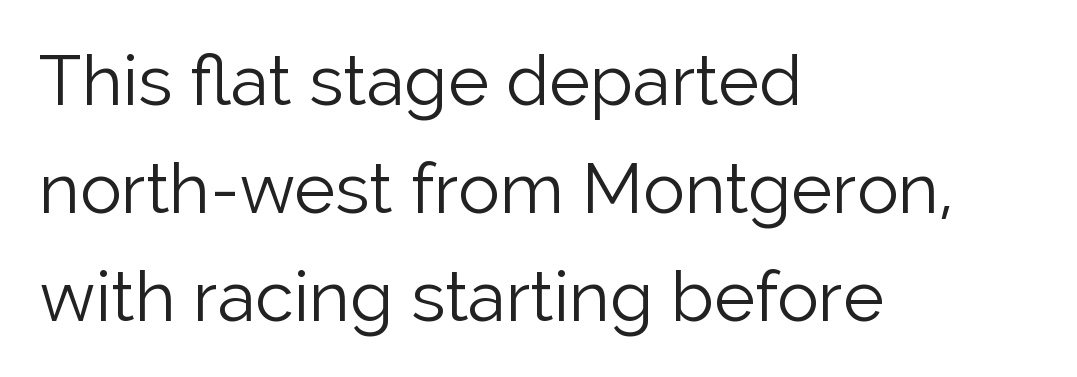
Proportional: the letters do not fall into vertical columns. This is sans-serif lettering, the kind often seen on screens and signage. Is there much room between lines? A standard amount, neither cramped nor airy. The strip under each line holds only bare page.
